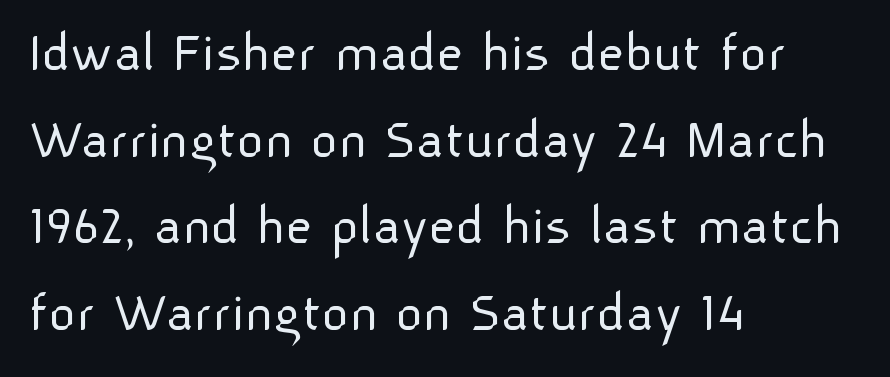
{"serif": "no", "italic": "no", "bold": "no", "weight": "light", "width": "normal", "stroke_contrast": "low", "x_height": "medium", "monospaced": "no", "underline": "no", "align": "left", "line_spacing": "normal", "line_spacing_ratio": 1.47, "letter_spacing": "normal", "letter_spacing_em": 0.0, "glyph_px": 59}
